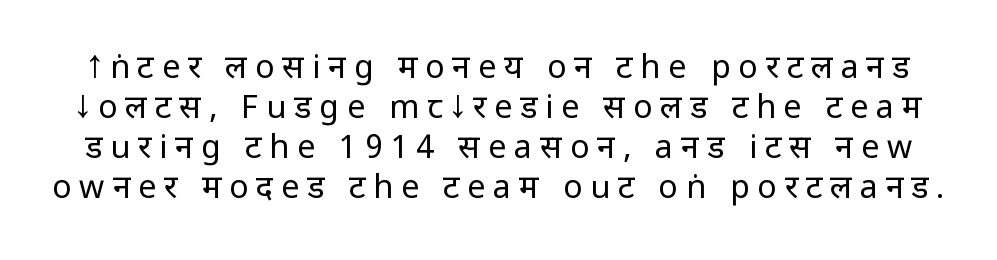
The image shows 32 px regular-weight, condensed sans-serif type, upright; set normal line spacing (1.25x), unusually wide letter spacing (+0.25 em), not underlined; low stroke contrast and a large x-height.
